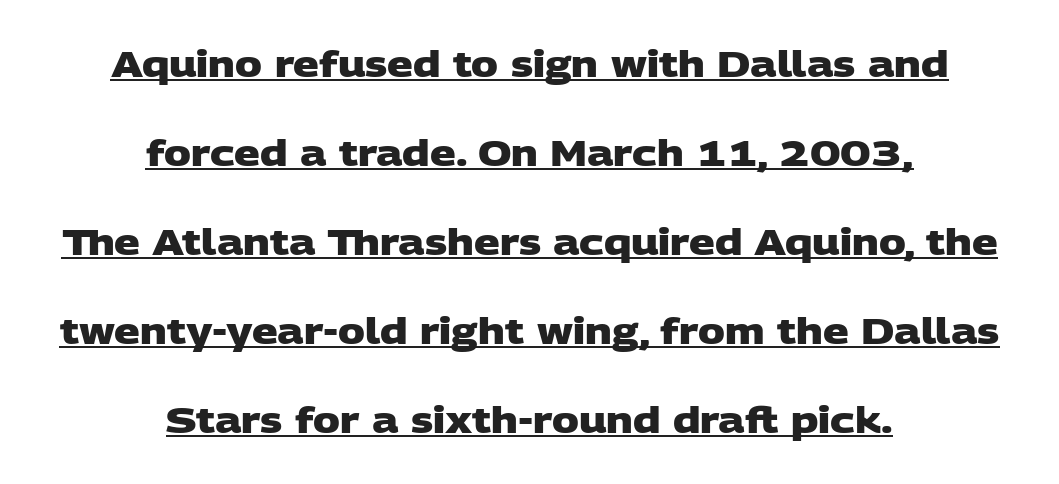
The image shows 36 px heavy, wide sans-serif type; set centered, loose line spacing (2.47x), normal letter spacing, underlined; low stroke contrast and a large x-height.
